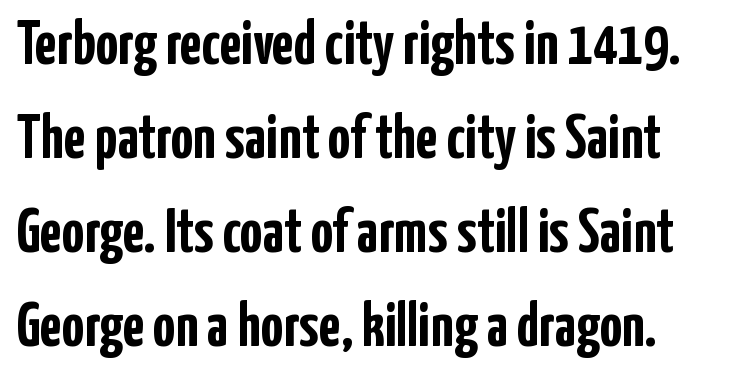
Q: Is the text bold? A: Yes.
Q: Is the text italic (slanted)? A: No, it is upright.
Q: Is the typeface a serif or a sans-serif typeface? A: Sans-serif.
Q: Is the text underlined? A: No.
Q: How is the paragraph aligned? A: Left-aligned.
Q: Is the spacing between letters normal or unusually wide? A: Normal.
Q: Is the spacing between lines tight, normal or loose? A: Normal.
Q: Width (condensed, normal, or wide)? A: Condensed.
Q: Stroke contrast? A: Low.
Q: x-height? A: Medium.
Q: Monospaced? A: No.
